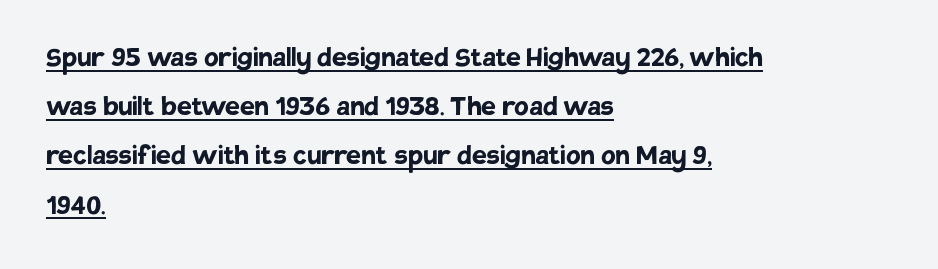
{"serif": "no", "italic": "no", "bold": "yes", "weight": "semibold", "width": "normal", "stroke_contrast": "low", "x_height": "large", "monospaced": "no", "underline": "yes", "align": "left", "line_spacing": "normal", "line_spacing_ratio": 1.49, "letter_spacing": "normal", "letter_spacing_em": 0.0, "glyph_px": 33}
